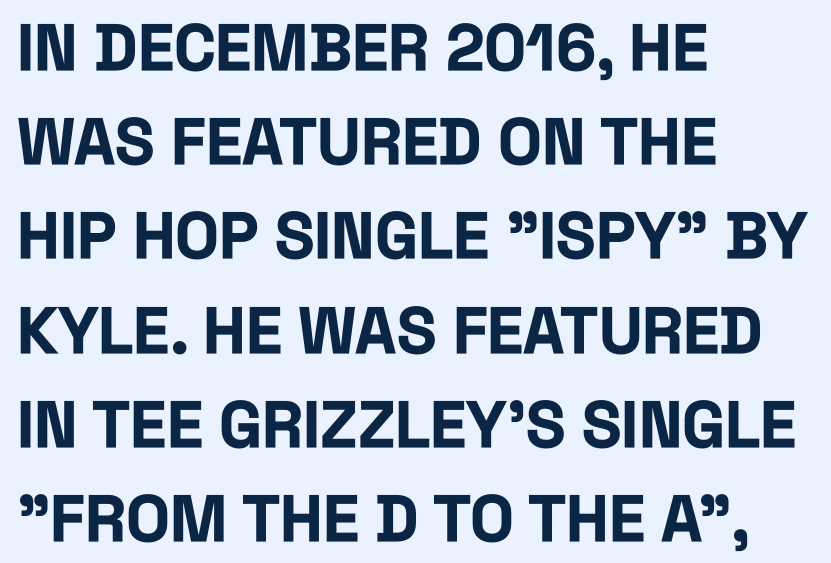
{"serif": "no", "italic": "no", "bold": "yes", "weight": "bold", "width": "condensed", "stroke_contrast": "low", "x_height": "large", "monospaced": "no", "underline": "no", "align": "left", "line_spacing": "normal", "line_spacing_ratio": 1.45, "letter_spacing": "normal", "letter_spacing_em": 0.0, "glyph_px": 65}
